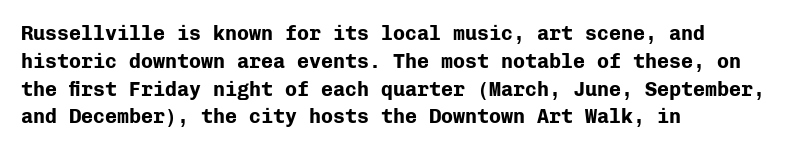
Is there any slant? The stems are plumb. Notice how thick the strokes are: this is what a full bold looks like. The vertical gap from one line to the next is medium. Leftover space on each line is placed entirely after the last word. The zone under the glyphs is completely vacant.
